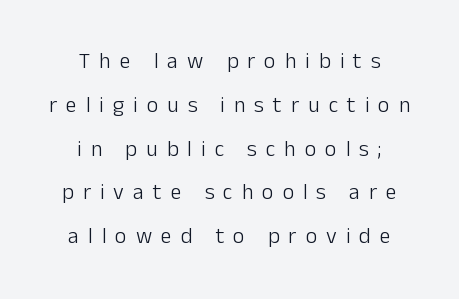
Q: Is the text bold? A: No.
Q: Is the text italic (slanted)? A: No, it is upright.
Q: Is the text underlined? A: No.
Q: How is the paragraph aligned? A: Centered.
Q: Is the spacing between letters normal or unusually wide? A: Unusually wide.
Q: Is the spacing between lines tight, normal or loose? A: Loose.
